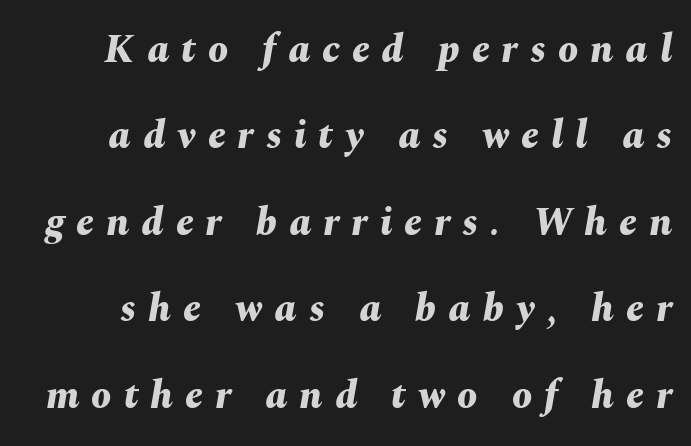
Lines of text with bare space underneath. Posture: slanted. The letters advance in unequal steps, a hallmark of proportional type. Line spacing here is loose. I'd describe the lettering as bold — thick and assertive. Loose tracking; the words dissolve into strings of separated letters.
